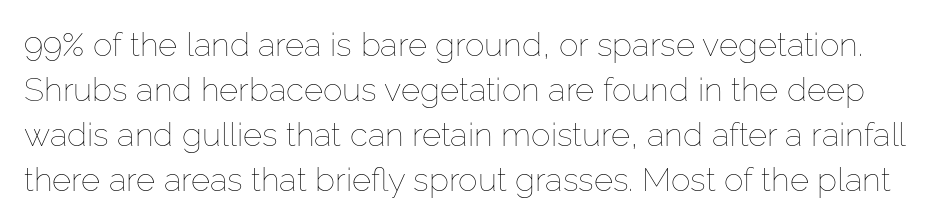
The image shows 33 px thin type, upright; set normal line spacing (1.36x), normal letter spacing, not underlined; low stroke contrast and a medium x-height.
